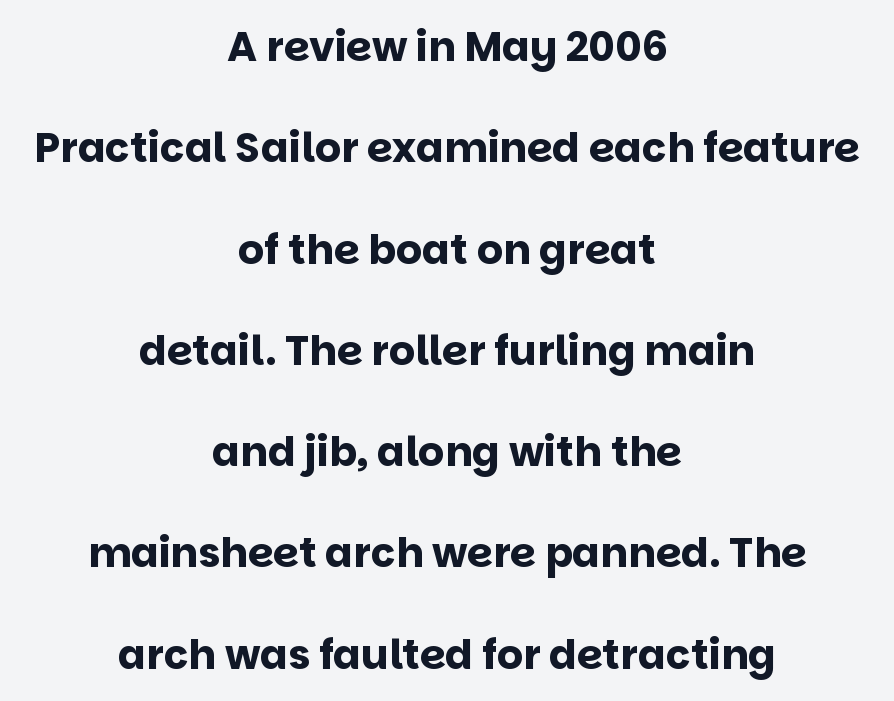
{"serif": "no", "italic": "no", "bold": "yes", "weight": "bold", "width": "normal", "stroke_contrast": "low", "x_height": "large", "monospaced": "no", "underline": "no", "align": "center", "line_spacing": "loose", "line_spacing_ratio": 2.47, "letter_spacing": "normal", "letter_spacing_em": 0.0, "glyph_px": 41}
